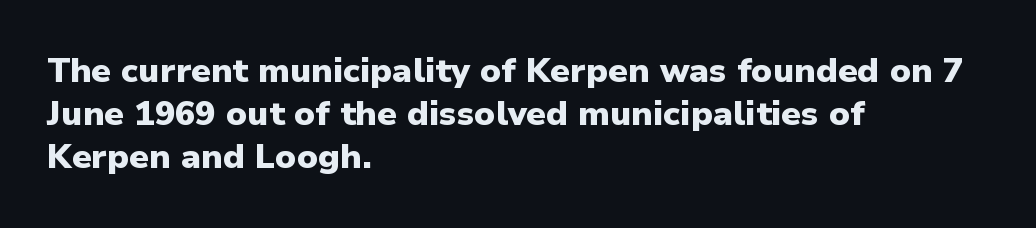
Q: Is the text bold? A: Yes.
Q: Is the text italic (slanted)? A: No, it is upright.
Q: Is the typeface a serif or a sans-serif typeface? A: Sans-serif.
Q: Is the text underlined? A: No.
Q: How is the paragraph aligned? A: Left-aligned.
Q: Is the spacing between letters normal or unusually wide? A: Normal.
Q: Is the spacing between lines tight, normal or loose? A: Normal.
Q: Width (condensed, normal, or wide)? A: Normal.
Q: Stroke contrast? A: Low.
Q: x-height? A: Medium.
Q: Monospaced? A: No.
